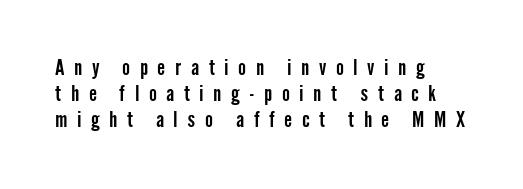
The image shows 21 px text type, upright; set left-aligned, normal line spacing (1.25x), unusually wide letter spacing (+0.46 em), not underlined.
